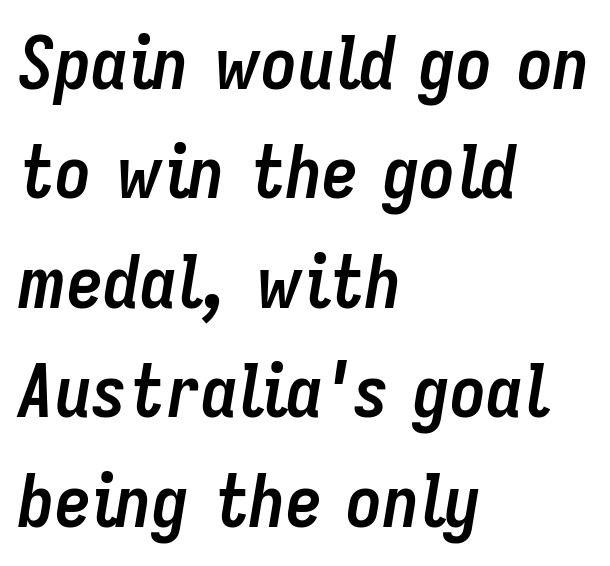
Q: Is the text bold? A: Yes.
Q: Is the text italic (slanted)? A: Yes, it leans right by about 9 degrees.
Q: Is the text underlined? A: No.
Q: How is the paragraph aligned? A: Left-aligned.
Q: Is the spacing between letters normal or unusually wide? A: Normal.
Q: Is the spacing between lines tight, normal or loose? A: Normal.
Q: Width (condensed, normal, or wide)? A: Condensed.
Q: Stroke contrast? A: Low.
Q: x-height? A: Medium.
Q: Monospaced? A: No.
